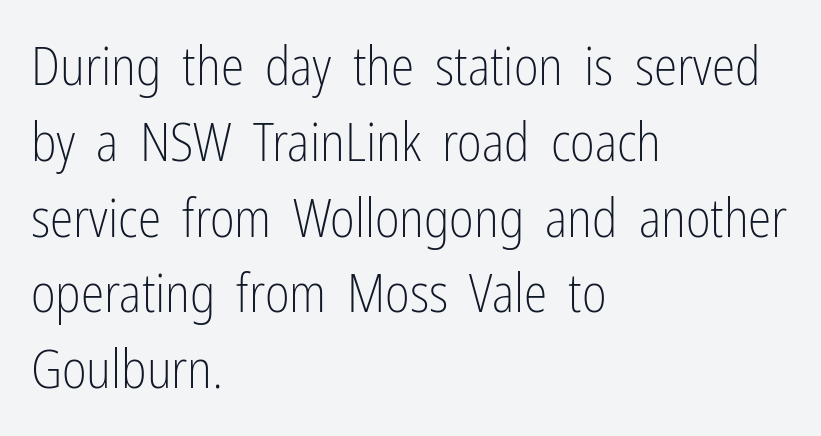
No chunkiness to these letters — they're not bold. Note the varied advance widths — an 'i' is clearly narrower than an 'm'. The letters stand straight up with perfectly vertical stems. Type style note: lacks serifs.
